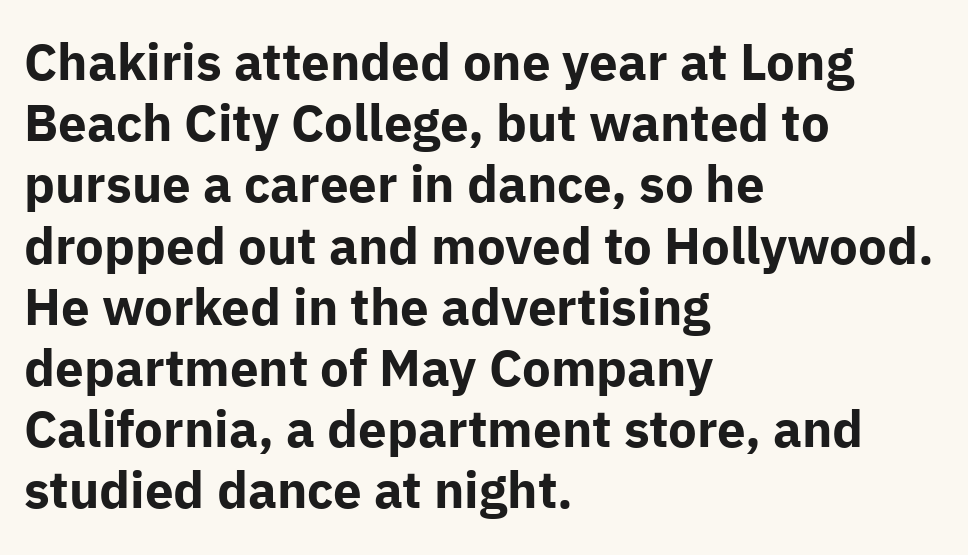
{"serif": "no", "italic": "no", "bold": "yes", "weight": "bold", "width": "normal", "stroke_contrast": "low", "x_height": "medium", "monospaced": "no", "underline": "no", "align": "left", "line_spacing_ratio": 1.2, "letter_spacing": "normal", "letter_spacing_em": 0.0, "glyph_px": 51}
